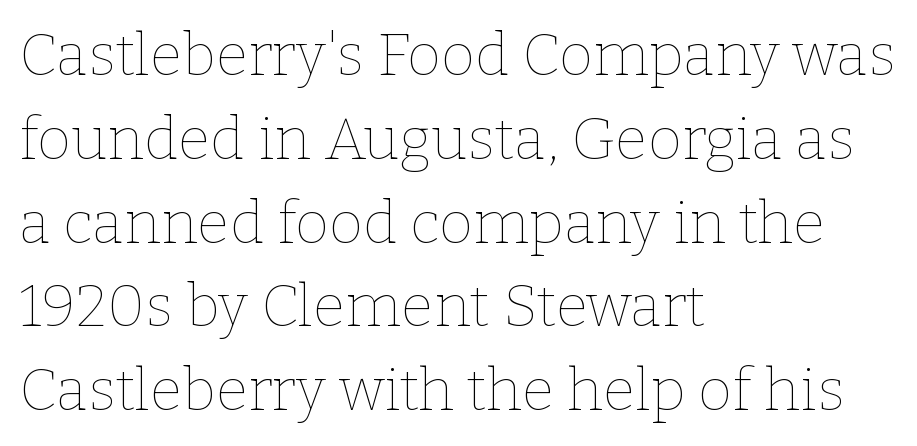
{"italic": "no", "bold": "no", "weight": "thin", "width": "normal", "stroke_contrast": "low", "x_height": "medium", "monospaced": "no", "underline": "no", "align": "left", "line_spacing": "normal", "line_spacing_ratio": 1.42, "letter_spacing": "normal", "letter_spacing_em": 0.0, "glyph_px": 59}
